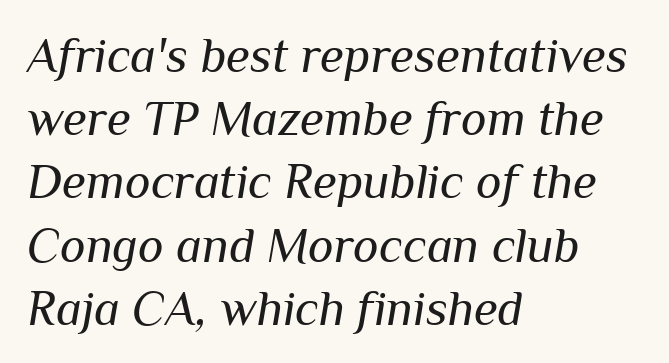
The image shows 49 px regular-weight type, italic (leaning right); set left-aligned, normal line spacing (1.29x), normal letter spacing, not underlined; medium stroke contrast and a medium x-height.
